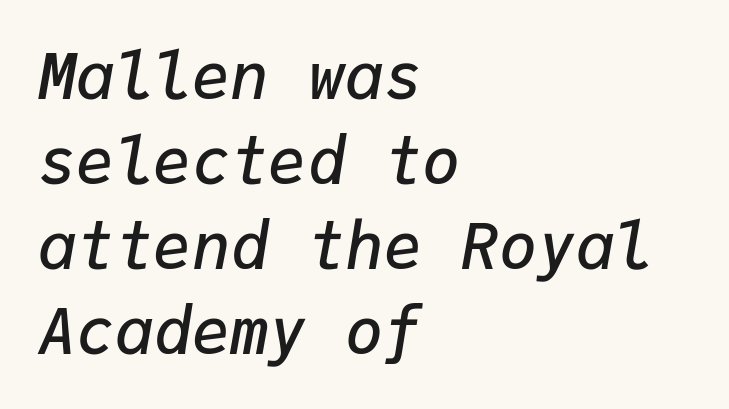
The image shows 64 px semibold type, italic (leaning right), monospaced; set left-aligned, normal line spacing (1.33x), normal letter spacing, not underlined; low stroke contrast and a medium x-height.
